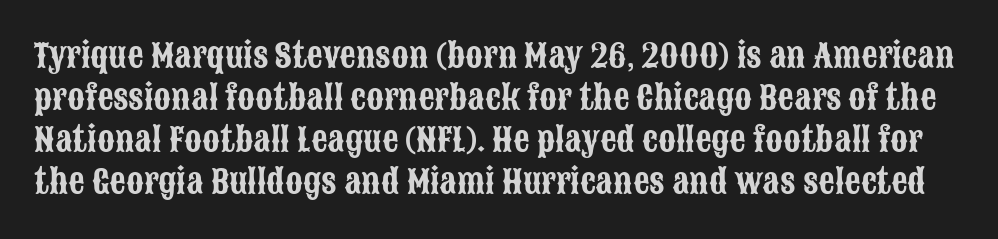
Q: Is the text italic (slanted)? A: No, it is upright.
Q: Is the typeface a serif or a sans-serif typeface? A: Sans-serif.
Q: Is the text underlined? A: No.
Q: Is the spacing between letters normal or unusually wide? A: Normal.
Q: Is the spacing between lines tight, normal or loose? A: Normal.
Q: Width (condensed, normal, or wide)? A: Condensed.
Q: Stroke contrast? A: Low.
Q: x-height? A: Large.
Q: Monospaced? A: No.
